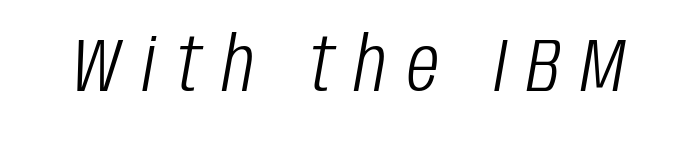
{"italic": "yes", "lean": "right", "slant_degrees": 10, "bold": "no", "weight": "light", "width": "condensed", "stroke_contrast": "low", "x_height": "large", "monospaced": "no", "underline": "no", "letter_spacing": "wide", "letter_spacing_em": 0.28, "glyph_px": 74}
